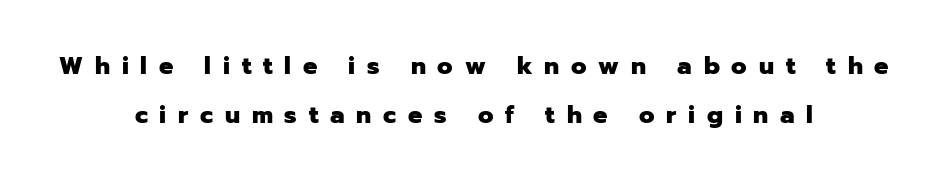
The image shows 24 px bold type, upright; set centered, loose line spacing (2.03x), unusually wide letter spacing (+0.49 em), not underlined.
